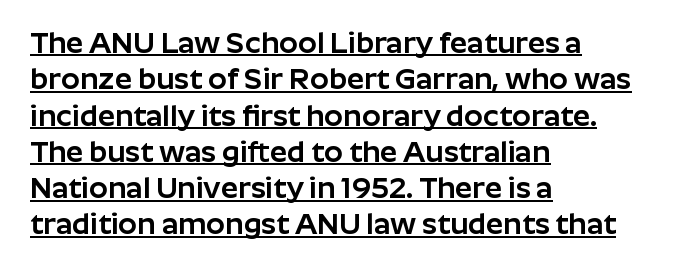
{"serif": "no", "italic": "no", "width": "normal", "stroke_contrast": "low", "x_height": "medium", "monospaced": "no", "underline": "yes", "align": "left", "line_spacing_ratio": 1.21, "letter_spacing": "normal", "letter_spacing_em": 0.0, "glyph_px": 30}
